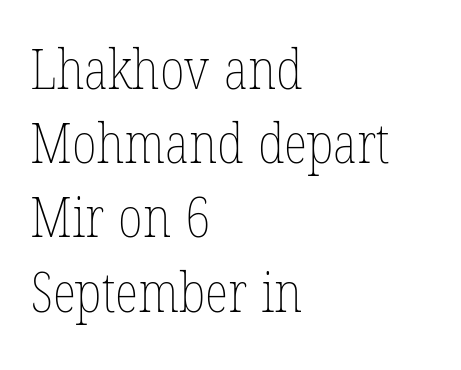
The image shows 55 px thin, condensed type, upright; set left-aligned, normal line spacing (1.35x), normal letter spacing, not underlined; low stroke contrast and a medium x-height.
